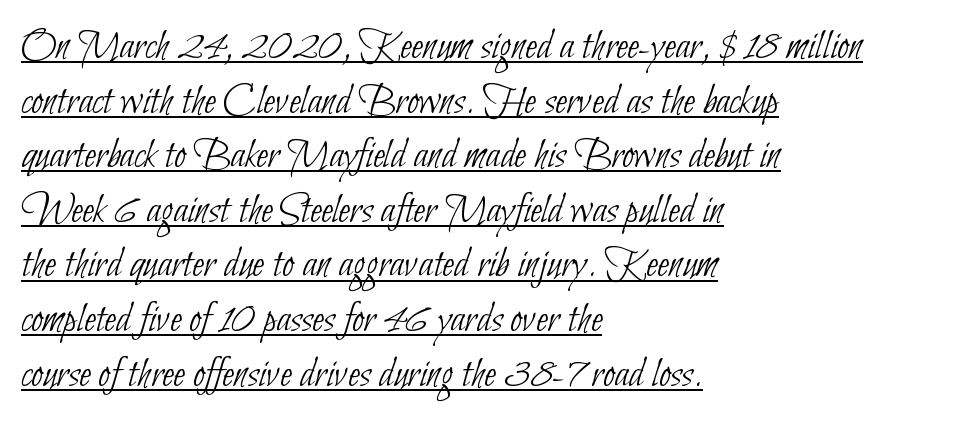
How would I describe the line gaps? Plain and ordinary. Do the characters align in a grid? No, the font is proportional. Glance below the letters and you will spot a drawn line. The typesetting does not lean heavy: it is not bold. The compositor pushed each line to the left boundary.
